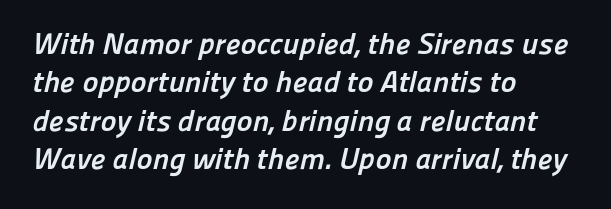
Q: Is the text bold? A: Yes.
Q: Is the typeface a serif or a sans-serif typeface? A: Sans-serif.
Q: Is the text underlined? A: No.
Q: How is the paragraph aligned? A: Left-aligned.
Q: Is the spacing between letters normal or unusually wide? A: Normal.
Q: Is the spacing between lines tight, normal or loose? A: Normal.
Q: Width (condensed, normal, or wide)? A: Normal.
Q: Stroke contrast? A: Low.
Q: x-height? A: Medium.
Q: Monospaced? A: No.
